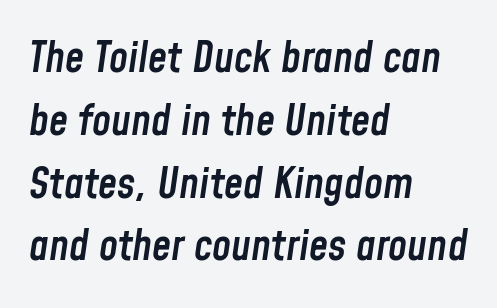
Tracking here is standard; glyphs follow each other at the usual distance. The face used here is proportionally spaced, like ordinary book or web type. Underlining? Definitely not there. Firm but not heavy-handed strokes: this text is semibold.
